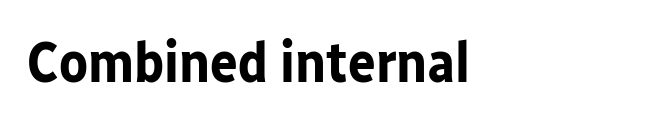
The image shows 58 px bold sans-serif type, upright; set left-aligned, normal letter spacing, not underlined; low stroke contrast and a medium x-height.
